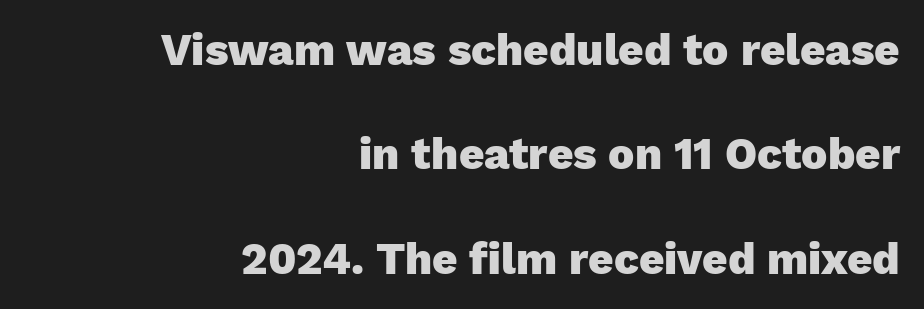
Q: Is the text bold? A: Yes.
Q: Is the text italic (slanted)? A: No, it is upright.
Q: Is the typeface a serif or a sans-serif typeface? A: Sans-serif.
Q: Is the text underlined? A: No.
Q: How is the paragraph aligned? A: Right-aligned.
Q: Is the spacing between letters normal or unusually wide? A: Normal.
Q: Is the spacing between lines tight, normal or loose? A: Loose.
Q: Width (condensed, normal, or wide)? A: Normal.
Q: Stroke contrast? A: Low.
Q: x-height? A: Medium.
Q: Monospaced? A: No.
